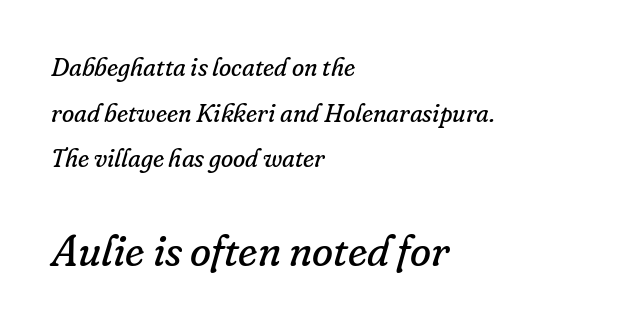
Compared with ordinary roman type, these characters are visibly tilted. Horizontally, the lines are justified to the leading edge only. Unbolded letterforms with no extra heft. Decoration check: the copy has no underline. The letterforms sit shoulder to shoulder at normal distance.
